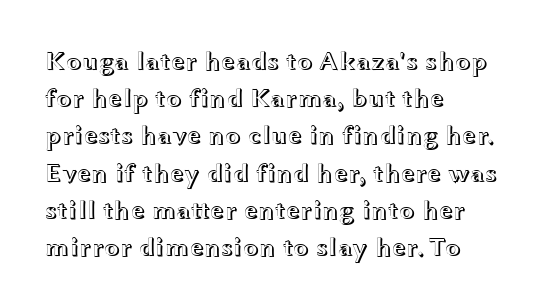
The passage is arranged the way most books set body copy — flush left. No extra tracking has been applied to these lines. You can tell it's not italic because the verticals are truly vertical. The leading is moderate, giving the passage an even texture. The specimen omits any rule beneath the text block's lines.
